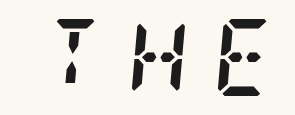
Type without underlining. Caption: bold face, heavy strokes. Each word looks stretched out because of the extra space between its letters. The letters are slanted; this is an italic face. Note: serifs present on the glyphs.
